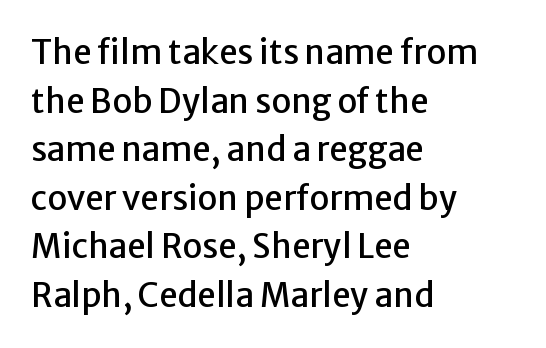
Check the space under the baseline: it is left empty. Is the block centered? No — it sits flush against the left margin. The letters carry no serifs — their stems end cleanly without finishing strokes. Looks like regular typesetting: each glyph gets only the width it needs. Leading: standard. Nope, not italic — everything's standing straight.
